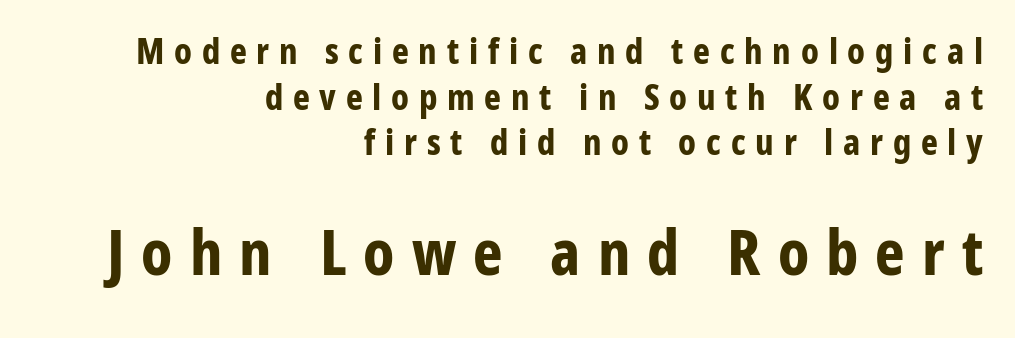
The image shows 63 px bold, condensed sans-serif type, upright; set right-aligned, normal line spacing (1.27x), unusually wide letter spacing (+0.27 em), not underlined; the second (bottom) block is 1.75x larger; low stroke contrast and a medium x-height.
